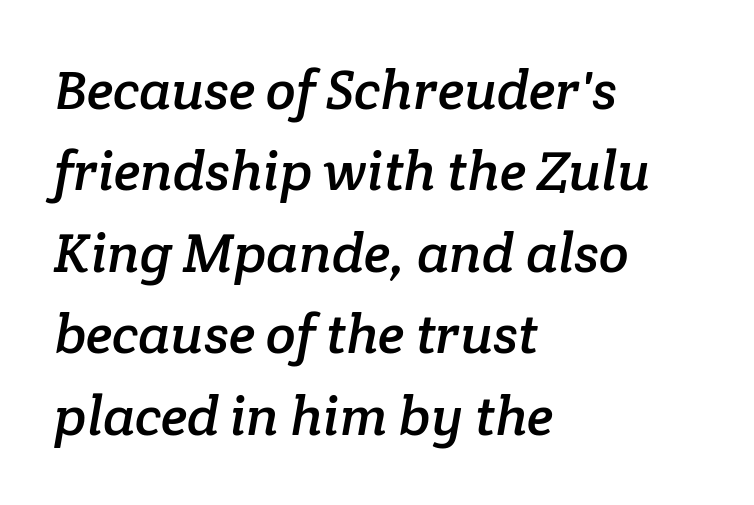
The image shows 55 px serif type; set left-aligned, normal line spacing (1.48x), normal letter spacing, not underlined; low stroke contrast and a medium x-height.
